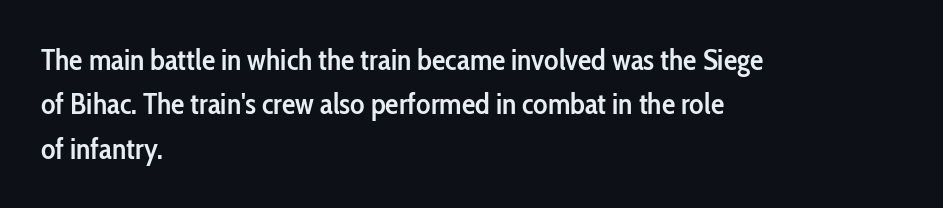
The passage shown has conventional tracking throughout. Think of a printed novel: that variable character pitch is what you see here. Just letters on the line, the space beneath them empty. Classification — sans serif. A typesetter would call this leading conventional body-copy spacing.
